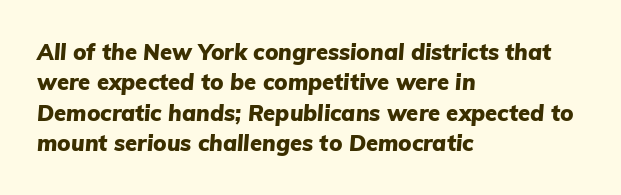
Q: Is the text bold? A: Yes.
Q: Is the text italic (slanted)? A: Yes, it leans right by about 5 degrees.
Q: Is the text underlined? A: No.
Q: How is the paragraph aligned? A: Left-aligned.
Q: Is the spacing between letters normal or unusually wide? A: Normal.
Q: Is the spacing between lines tight, normal or loose? A: Normal.
